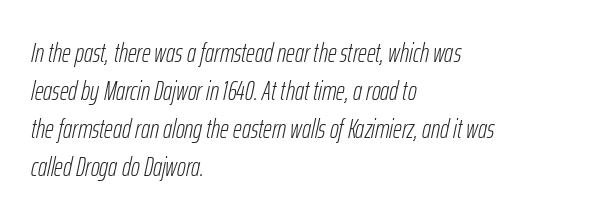
{"italic": "yes", "lean": "right", "slant_degrees": 12, "bold": "no", "underline": "no", "align": "left", "line_spacing": "normal", "line_spacing_ratio": 1.41, "letter_spacing": "normal", "letter_spacing_em": 0.0, "glyph_px": 27}
